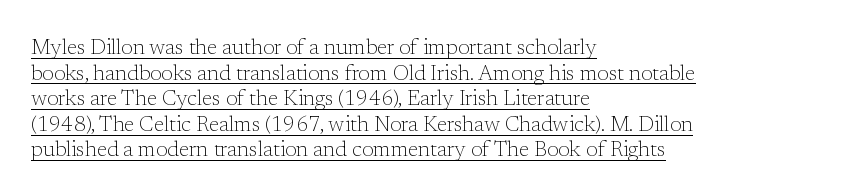
Q: Is the text bold? A: No.
Q: Is the text italic (slanted)? A: No, it is upright.
Q: Is the text underlined? A: Yes.
Q: How is the paragraph aligned? A: Left-aligned.
Q: Is the spacing between letters normal or unusually wide? A: Normal.
